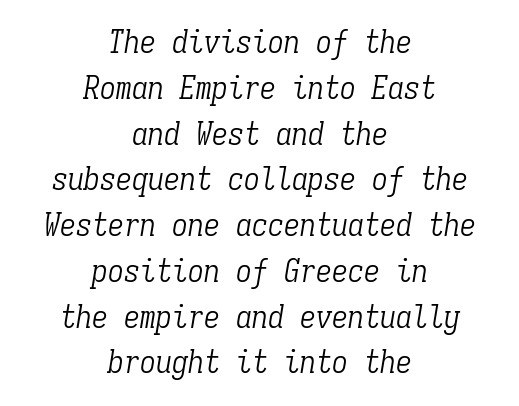
The image shows 32 px light, condensed serif type, italic (leaning right), monospaced; set centered, normal line spacing (1.43x), normal letter spacing, not underlined; low stroke contrast and a medium x-height.
